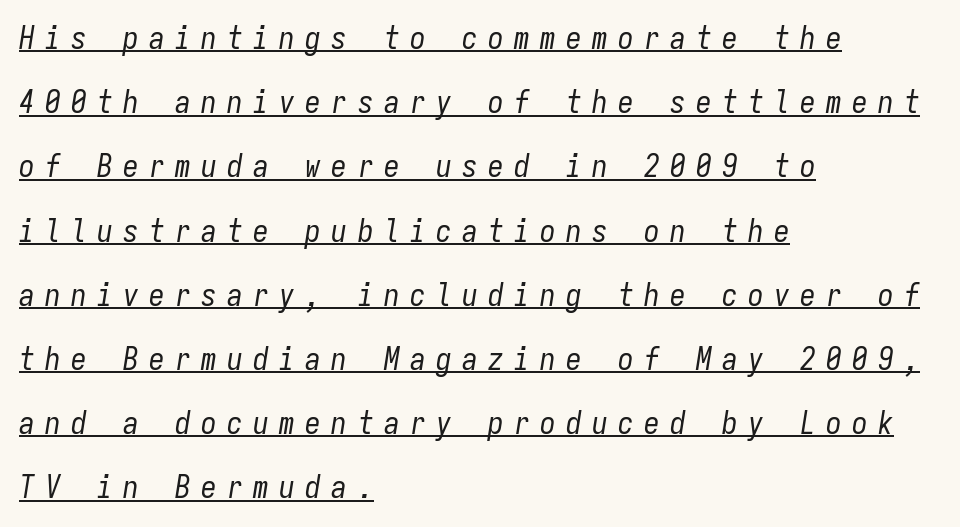
The image shows 31 px regular-weight, condensed type, italic (leaning right), monospaced; set left-aligned, loose line spacing (2.07x), unusually wide letter spacing (+0.34 em), underlined; low stroke contrast and a medium x-height.
